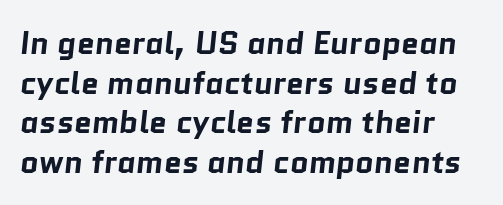
{"serif": "no", "bold": "yes", "weight": "bold", "width": "normal", "stroke_contrast": "low", "x_height": "medium", "monospaced": "no", "underline": "no", "align": "left", "line_spacing_ratio": 1.24, "letter_spacing": "normal", "letter_spacing_em": 0.0, "glyph_px": 32}
